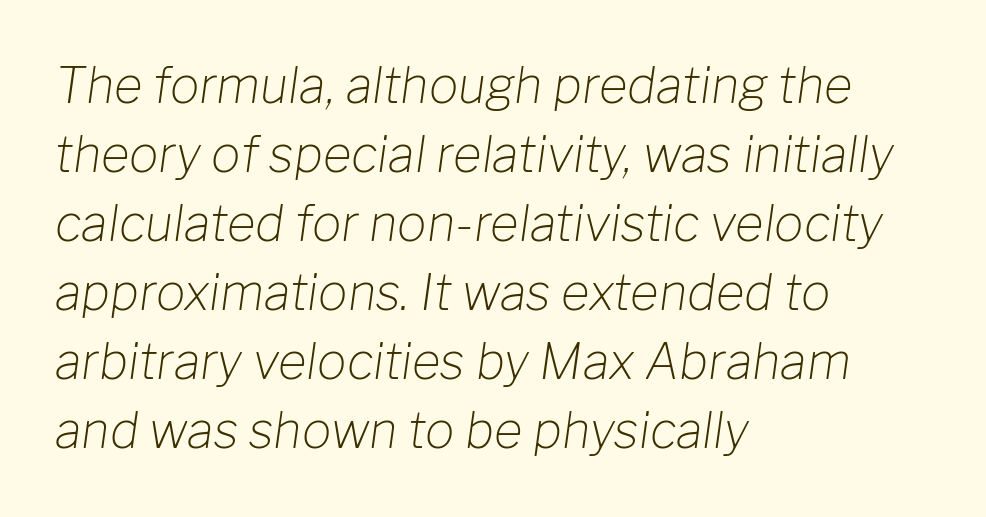
Normally led — the rows are evenly, conventionally spaced. The whole block is typeset with a tilt. Does the copy run flush right? No — it runs flush left. No heavy texture on the line: the type isn't bold.
